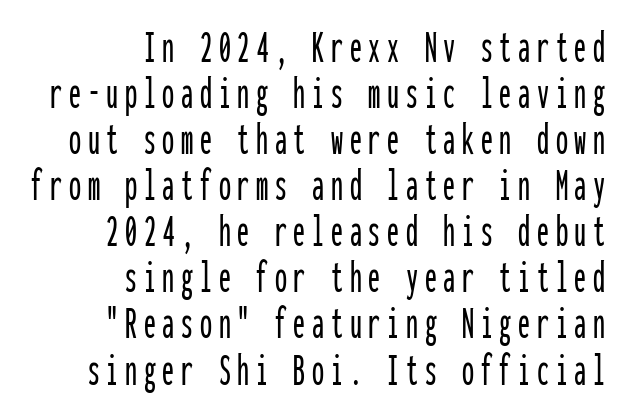
{"serif": "no", "italic": "no", "width": "condensed", "stroke_contrast": "low", "x_height": "medium", "monospaced": "yes", "underline": "no", "align": "right", "line_spacing": "tight", "line_spacing_ratio": 0.96, "glyph_px": 48}
